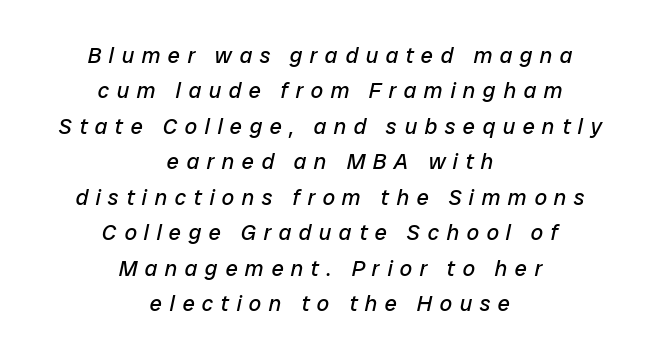
The image shows 22 px text type, italic (leaning right); set centered, normal line spacing (1.61x), unusually wide letter spacing (+0.34 em), not underlined.
